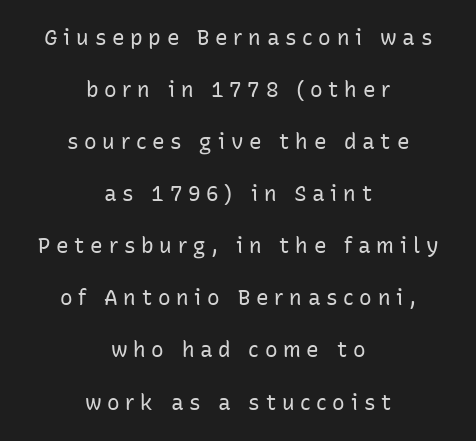
{"italic": "no", "bold": "no", "underline": "no", "align": "center", "line_spacing": "loose", "line_spacing_ratio": 2.48, "letter_spacing": "wide", "letter_spacing_em": 0.27, "glyph_px": 21}
